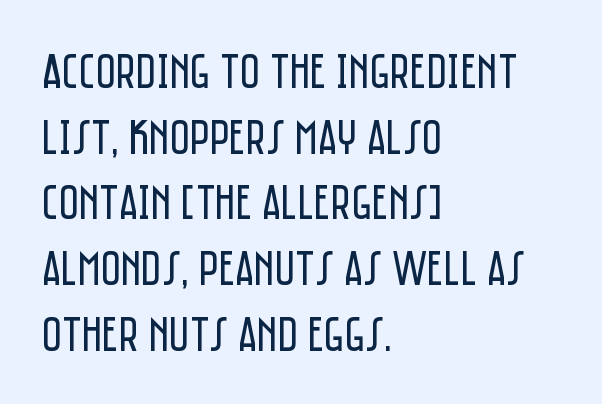
The image shows 49 px regular-weight, condensed sans-serif type, upright; set left-aligned, normal line spacing (1.34x), normal letter spacing, not underlined; low stroke contrast and a large x-height.
